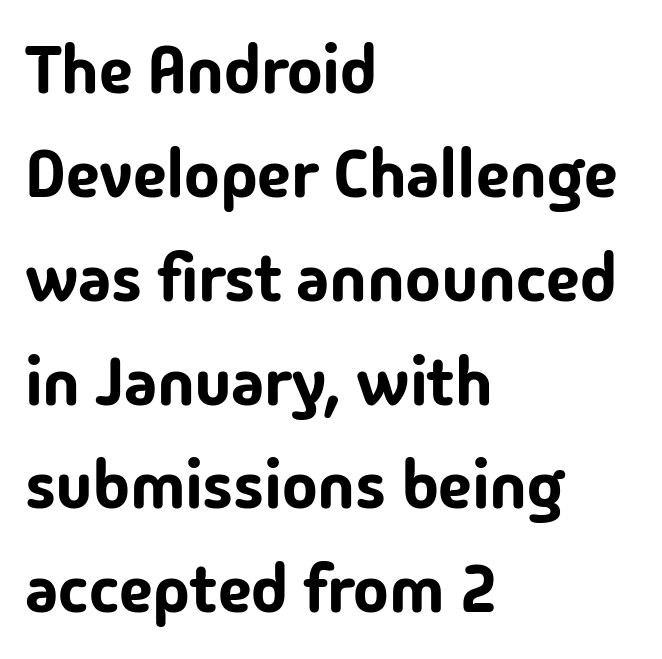
{"serif": "no", "italic": "no", "width": "normal", "stroke_contrast": "low", "x_height": "medium", "monospaced": "no", "underline": "no", "align": "left", "line_spacing": "normal", "line_spacing_ratio": 1.55, "letter_spacing": "normal", "letter_spacing_em": 0.0, "glyph_px": 67}
